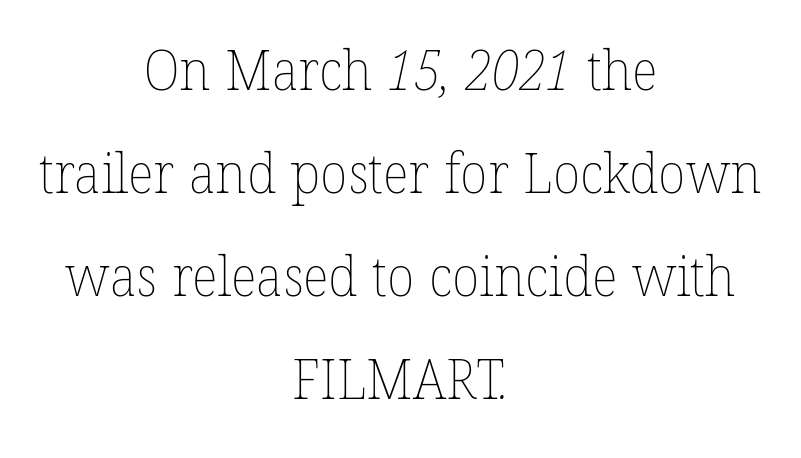
Q: Is the text bold? A: No.
Q: Is the text underlined? A: No.
Q: How is the paragraph aligned? A: Centered.
Q: Is the spacing between letters normal or unusually wide? A: Normal.
Q: Width (condensed, normal, or wide)? A: Normal.
Q: Stroke contrast? A: Low.
Q: x-height? A: Medium.
Q: Monospaced? A: No.
